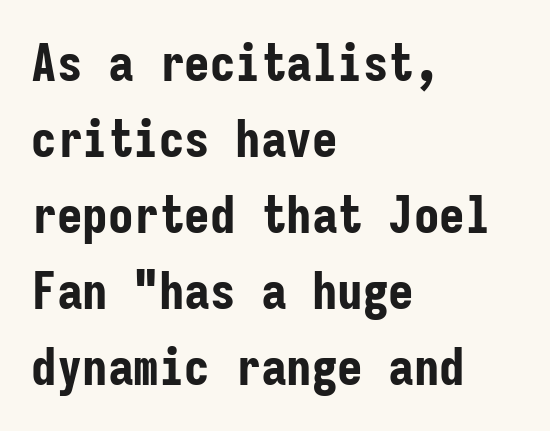
Q: Is the text bold? A: Yes.
Q: Is the text italic (slanted)? A: No, it is upright.
Q: Is the typeface a serif or a sans-serif typeface? A: Sans-serif.
Q: Is the text underlined? A: No.
Q: How is the paragraph aligned? A: Left-aligned.
Q: Is the spacing between letters normal or unusually wide? A: Normal.
Q: Is the spacing between lines tight, normal or loose? A: Normal.
Q: Width (condensed, normal, or wide)? A: Condensed.
Q: Stroke contrast? A: Low.
Q: x-height? A: Medium.
Q: Monospaced? A: Yes.
